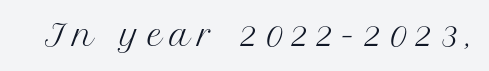
The image shows 29 px regular-weight type; set unusually wide letter spacing (+0.27 em), not underlined; medium stroke contrast and a medium x-height.
